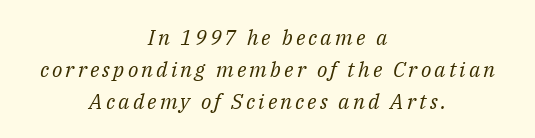
The foot of each line stays bare and open. A light-to-regular cut is what we see here. Reading down the block, each line starts at a different indent, mirrored at its end. Italic? Definitely — the glyphs are oblique. The passage shown stacks its lines at a standard gap.
